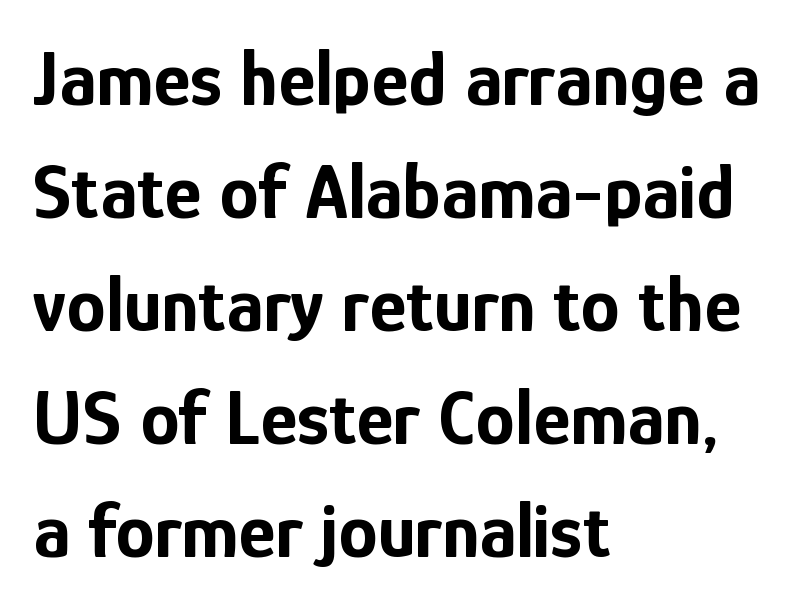
{"serif": "no", "italic": "no", "bold": "yes", "weight": "bold", "width": "condensed", "stroke_contrast": "low", "x_height": "medium", "monospaced": "no", "underline": "no", "align": "left", "line_spacing": "normal", "line_spacing_ratio": 1.43, "letter_spacing": "normal", "letter_spacing_em": 0.0, "glyph_px": 79}
